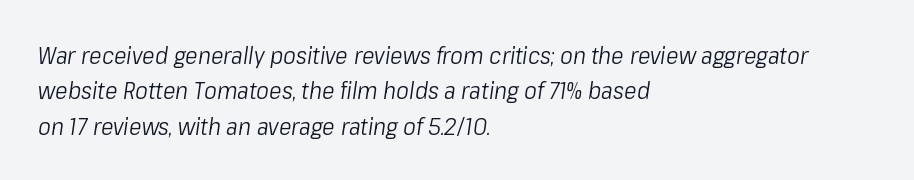
Bare-footed words on every line. Reading down the block, your eye returns to a fixed left position each line. Every character sits at an angle, as italics do. Notice how descenders clear the ascenders below comfortably — that's standard leading. The strokes are not fattened; the text isn't bold. How are the letters spaced? Ordinarily, with no added tracking.
